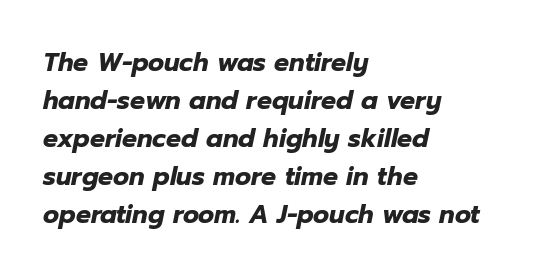
Q: Is the text bold? A: Yes.
Q: Is the text italic (slanted)? A: Yes, it leans right by about 12 degrees.
Q: Is the text underlined? A: No.
Q: How is the paragraph aligned? A: Left-aligned.
Q: Is the spacing between letters normal or unusually wide? A: Normal.
Q: Is the spacing between lines tight, normal or loose? A: Normal.
